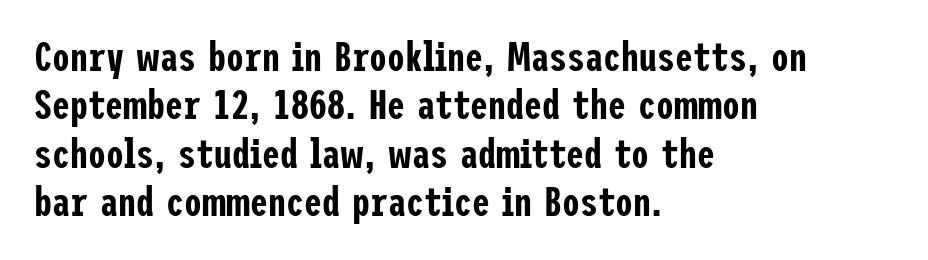
Glance below the letters and you will spot only blank space. Look at the bottom of the vertical strokes: they stop flat, with no serifs. These lines stack with their left ends in a neat column. If you drew a line through each stem, it would be perfectly vertical.
